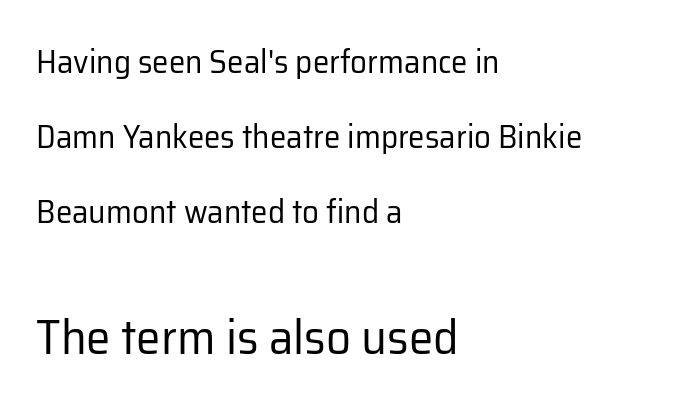
Standard letterfit; no display-style spreading of the glyphs. This sample trades compactness for vertical openness between lines. The typesetter chose a ragged-right arrangement here. A typesetter would mark this as roman, not italic. A bare baseline throughout the passage. The font sits on the lighter half of the weight spectrum, regular included.
